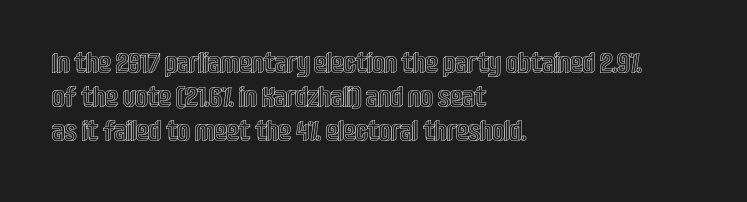
{"italic": "no", "width": "condensed", "x_height": "large", "monospaced": "no", "underline": "no", "align": "left", "line_spacing_ratio": 1.22, "letter_spacing": "normal", "letter_spacing_em": 0.0, "glyph_px": 28}
